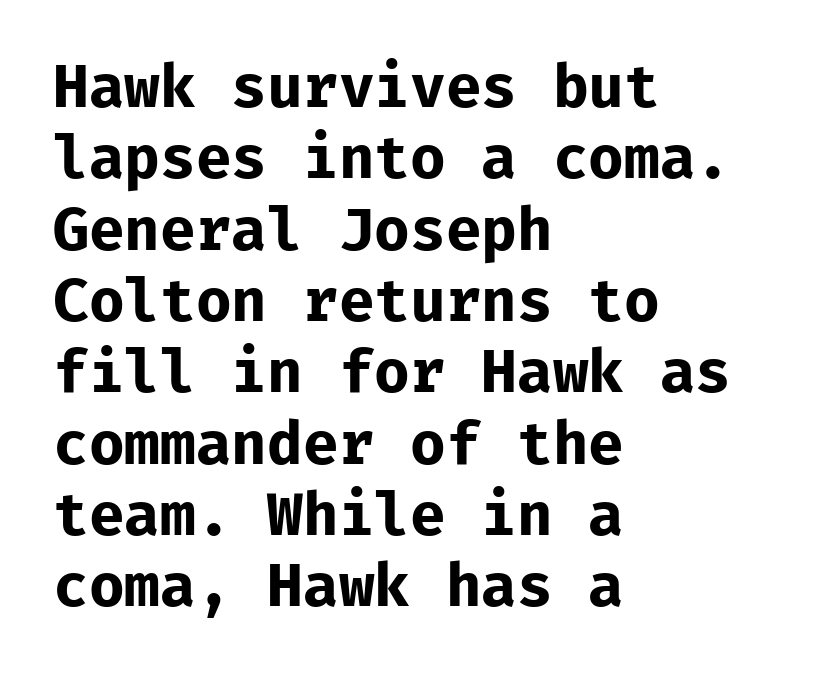
The image shows 58 px bold sans-serif type, upright; set left-aligned, line spacing 1.23x, normal letter spacing, not underlined; low stroke contrast and a medium x-height.
